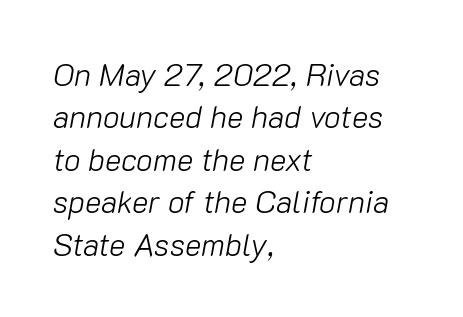
Each stroke keeps to a modest, everyday thickness or less. The passage shown is typed in a proportional face where columns would drift. The setting favours the left margin, as ordinary paragraphs usually do. If you measured baseline to baseline, you'd find a middling distance.
